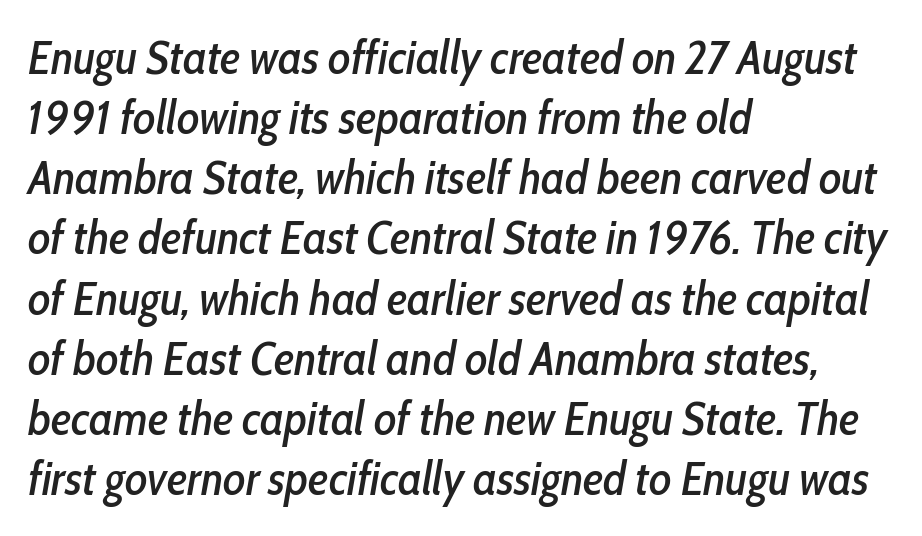
Whoever set this chose a conventional vertical rhythm. Spacing between characters is what you'd get straight out of the box. The paragraph shown leans on its left margin. Check under the words: just untouched page.
